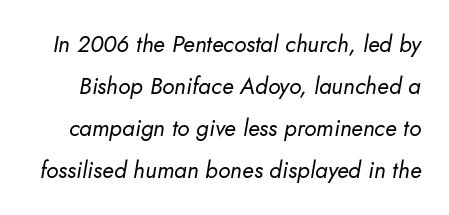
Q: Is the text bold? A: No.
Q: Is the text italic (slanted)? A: Yes, it leans right by about 10 degrees.
Q: Is the text underlined? A: No.
Q: Is the spacing between letters normal or unusually wide? A: Normal.
